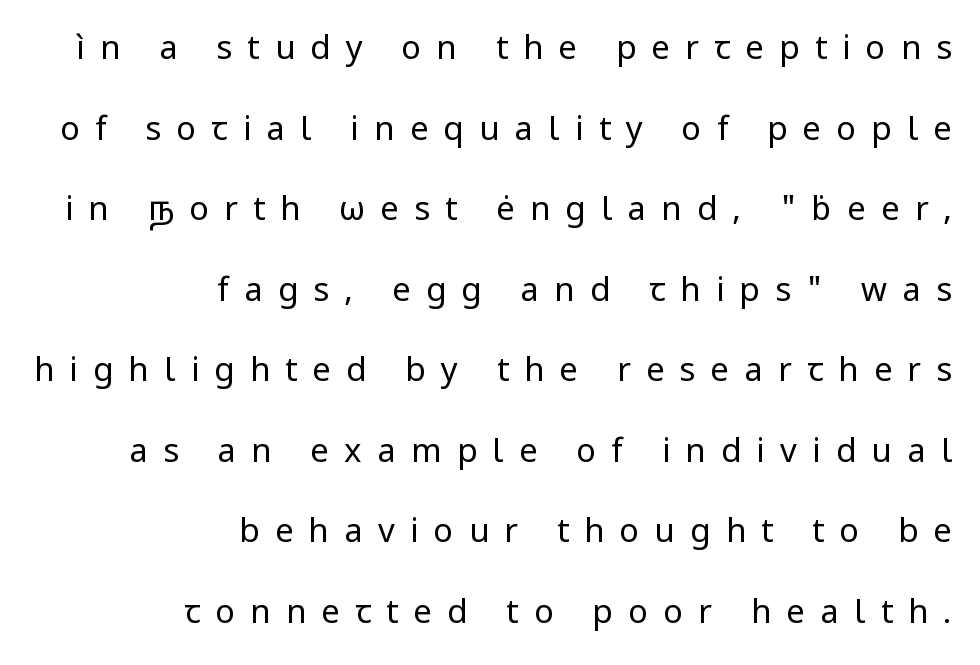
Q: Is the text bold? A: No.
Q: Is the text italic (slanted)? A: No, it is upright.
Q: Is the typeface a serif or a sans-serif typeface? A: Sans-serif.
Q: Is the text underlined? A: No.
Q: How is the paragraph aligned? A: Right-aligned.
Q: Is the spacing between letters normal or unusually wide? A: Unusually wide.
Q: Is the spacing between lines tight, normal or loose? A: Loose.
Q: Width (condensed, normal, or wide)? A: Normal.
Q: Stroke contrast? A: Low.
Q: x-height? A: Medium.
Q: Monospaced? A: No.
